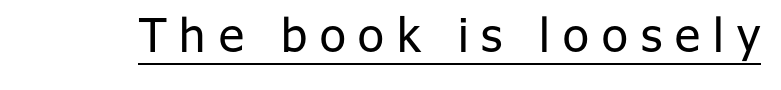
The passage shown has open, widely tracked lettering throughout. Glance below the letters and you will spot a drawn line. In terms of posture, this sample is upright. The glyphs in this specimen are sans serif. Weight: regular or lighter.
